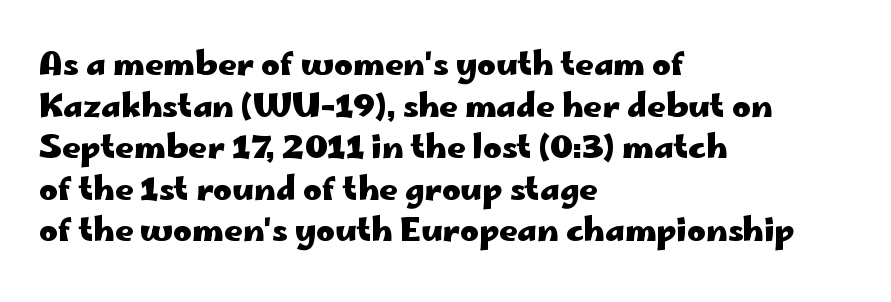
Q: Is the text bold? A: Yes.
Q: Is the text italic (slanted)? A: No, it is upright.
Q: Is the typeface a serif or a sans-serif typeface? A: Sans-serif.
Q: Is the text underlined? A: No.
Q: How is the paragraph aligned? A: Left-aligned.
Q: Is the spacing between letters normal or unusually wide? A: Normal.
Q: Is the spacing between lines tight, normal or loose? A: Normal.
Q: Width (condensed, normal, or wide)? A: Wide.
Q: Stroke contrast? A: Low.
Q: x-height? A: Small.
Q: Monospaced? A: No.
